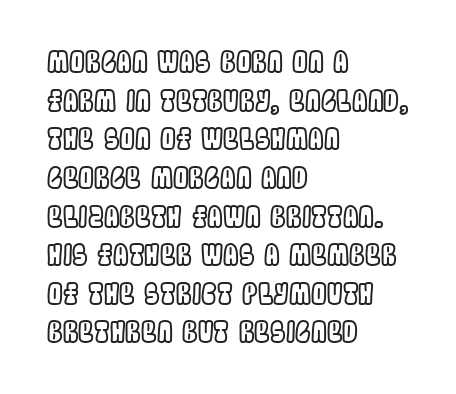
Here the designer chose a conventional face with non-uniform glyph widths. Nothing unusual about the tracking: characters are spaced as the font intends. Ordinary non-slanted type is in use. No word sits above an underline. A student would call this left alignment; a typographer would say flush left, rag right.
